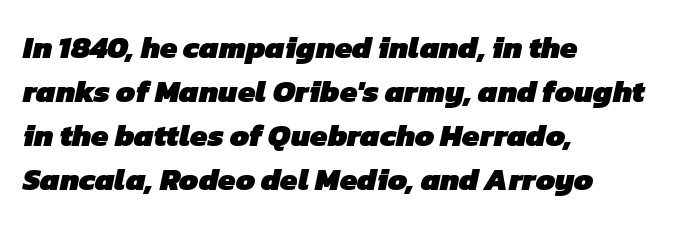
Q: Is the text bold? A: Yes.
Q: Is the typeface a serif or a sans-serif typeface? A: Sans-serif.
Q: Is the text underlined? A: No.
Q: How is the paragraph aligned? A: Left-aligned.
Q: Is the spacing between letters normal or unusually wide? A: Normal.
Q: Is the spacing between lines tight, normal or loose? A: Normal.
Q: Width (condensed, normal, or wide)? A: Normal.
Q: Stroke contrast? A: Low.
Q: x-height? A: Medium.
Q: Monospaced? A: No.
